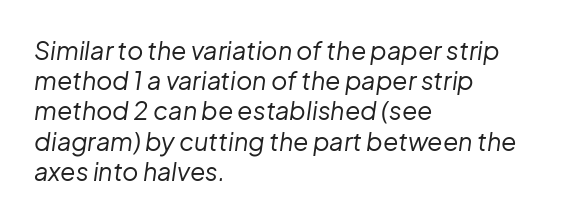
Students, note that the glyphs here touch the page at normal intervals. Which margin do the lines hug? The left one — the right edge is uneven. The area under the type is left untouched. Counters stay open thanks to moderate or lighter strokes. Tall strokes in this sample are angled rather than plumb.
